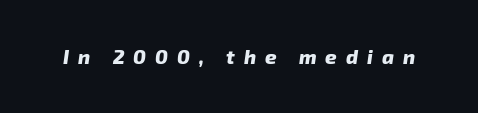
Q: Is the text bold? A: Yes.
Q: Is the text italic (slanted)? A: Yes, it leans right by about 8 degrees.
Q: Is the text underlined? A: No.
Q: Is the spacing between letters normal or unusually wide? A: Unusually wide.
